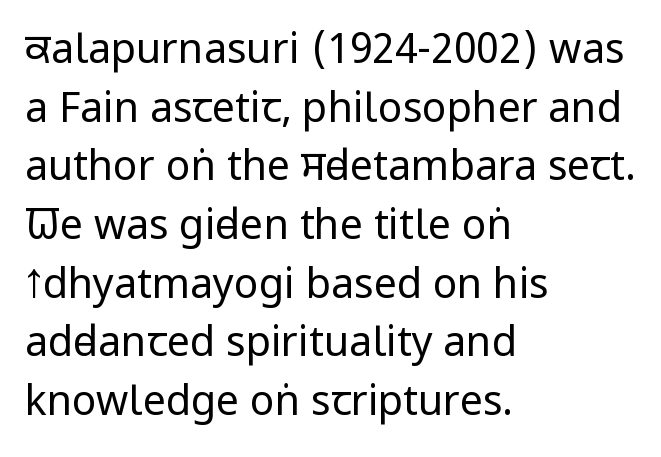
Q: Is the text bold? A: No.
Q: Is the text italic (slanted)? A: No, it is upright.
Q: Is the typeface a serif or a sans-serif typeface? A: Sans-serif.
Q: Is the text underlined? A: No.
Q: How is the paragraph aligned? A: Left-aligned.
Q: Is the spacing between letters normal or unusually wide? A: Normal.
Q: Is the spacing between lines tight, normal or loose? A: Normal.
Q: Width (condensed, normal, or wide)? A: Condensed.
Q: Stroke contrast? A: Low.
Q: x-height? A: Large.
Q: Monospaced? A: No.
